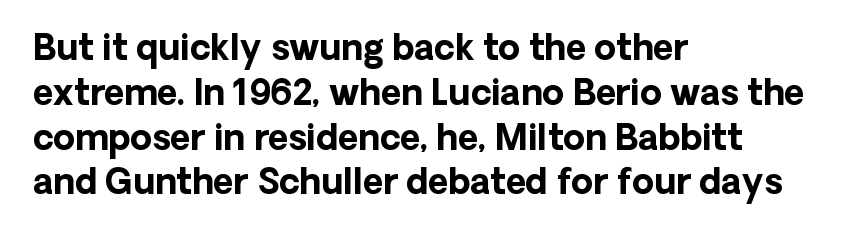
Q: Is the text bold? A: Yes.
Q: Is the text italic (slanted)? A: No, it is upright.
Q: Is the typeface a serif or a sans-serif typeface? A: Sans-serif.
Q: Is the text underlined? A: No.
Q: How is the paragraph aligned? A: Left-aligned.
Q: Is the spacing between letters normal or unusually wide? A: Normal.
Q: Is the spacing between lines tight, normal or loose? A: Normal.
Q: Width (condensed, normal, or wide)? A: Normal.
Q: Stroke contrast? A: Low.
Q: x-height? A: Medium.
Q: Monospaced? A: No.
